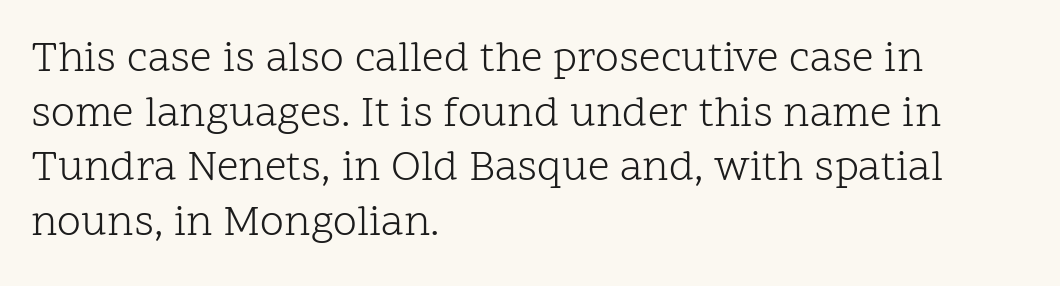
{"serif": "yes", "italic": "no", "bold": "no", "weight": "light", "width": "normal", "stroke_contrast": "low", "x_height": "medium", "monospaced": "no", "underline": "no", "align": "left", "line_spacing": "normal", "line_spacing_ratio": 1.27, "letter_spacing": "normal", "letter_spacing_em": 0.0, "glyph_px": 43}
